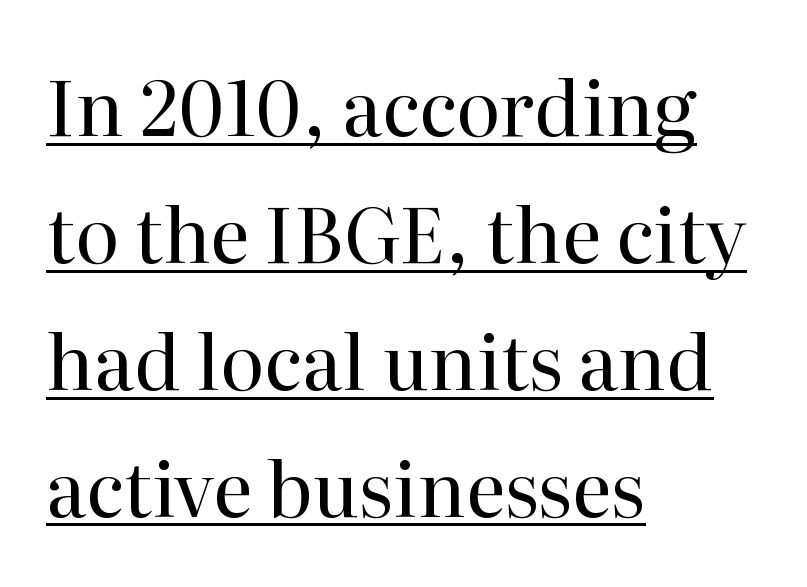
Q: Is the text bold? A: No.
Q: Is the text italic (slanted)? A: No, it is upright.
Q: Is the typeface a serif or a sans-serif typeface? A: Serif.
Q: Is the text underlined? A: Yes.
Q: How is the paragraph aligned? A: Left-aligned.
Q: Is the spacing between letters normal or unusually wide? A: Normal.
Q: Is the spacing between lines tight, normal or loose? A: Normal.
Q: Width (condensed, normal, or wide)? A: Normal.
Q: Stroke contrast? A: High.
Q: x-height? A: Medium.
Q: Monospaced? A: No.
